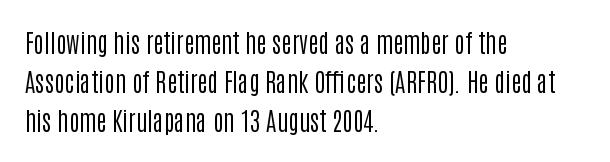
Is this a heavy cut? Hardly; it is regular or lighter. In CSS terms this would be text-align: left. Words appear dense and cohesive because spacing is normal. The gap between lines stays unmarked. Reading down the column, the eye jumps a familiar distance to each next line. This is roman type, the default non-slanted kind.
